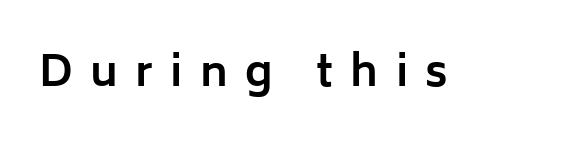
Q: Is the text bold? A: Yes.
Q: Is the text italic (slanted)? A: No, it is upright.
Q: Is the typeface a serif or a sans-serif typeface? A: Sans-serif.
Q: Is the text underlined? A: No.
Q: Is the spacing between letters normal or unusually wide? A: Unusually wide.
Q: Width (condensed, normal, or wide)? A: Normal.
Q: Stroke contrast? A: Low.
Q: x-height? A: Medium.
Q: Monospaced? A: No.
